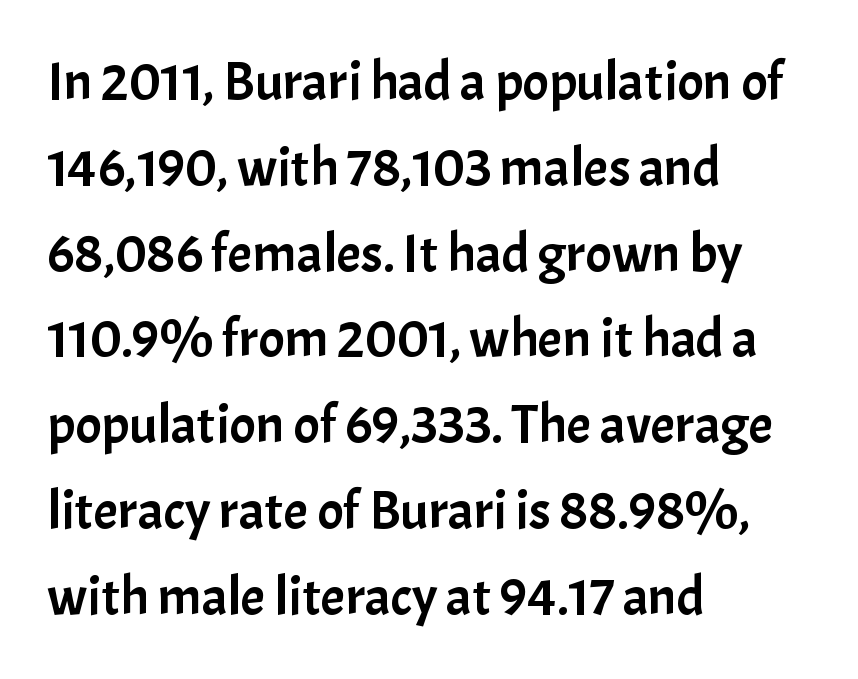
A typesetter would mark this as roman, not italic. The type is set solid horizontally, with unmodified tracking. The specimen omits any rule beneath the text block's lines. One-word summary of the alignment: left. Horizontal bands of white between lines are of average thickness. Is this a fixed-width face? No — the glyphs have proportional, varying widths.
